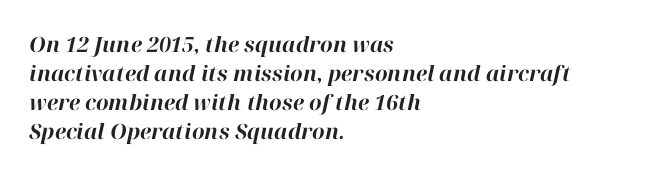
Q: Is the text bold? A: Yes.
Q: Is the text italic (slanted)? A: Yes, it leans right by about 12 degrees.
Q: Is the text underlined? A: No.
Q: How is the paragraph aligned? A: Left-aligned.
Q: Is the spacing between letters normal or unusually wide? A: Normal.
Q: Is the spacing between lines tight, normal or loose? A: Normal.
